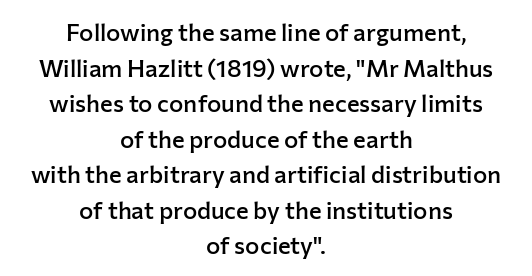
The image shows 24 px text type, upright; set centered, normal line spacing (1.48x), normal letter spacing, not underlined.
